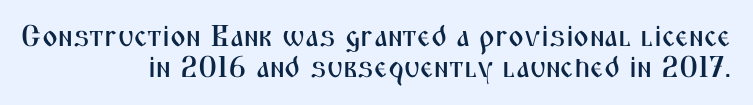
A typesetter would call this proportional, since set widths differ per character. Short note: letters normally spaced. Just letters on the line, the space beneath them empty. Each letter's strokes conclude bluntly, with no projecting serifs. Notice how the passage keeps a crisp vertical edge on the right only. These lines huddle together more closely than default settings would place them.
